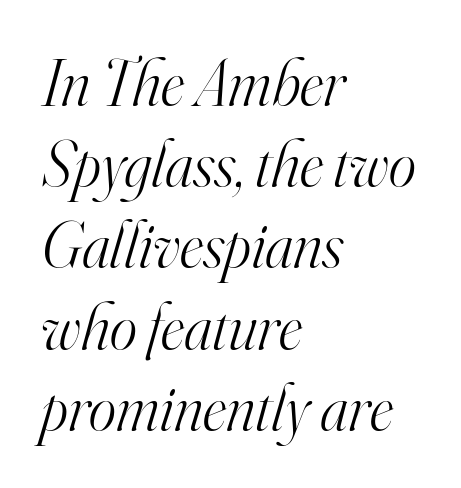
The paragraph shown leans on its left margin. A typesetter would label this face a serif. The block of text has a typical density, with ordinary space between rows. The letters are slanted; this is an italic face. These lines are rendered in a variable-pitch font.
